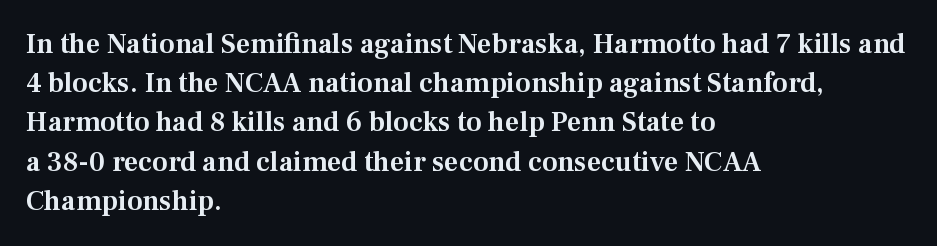
The image shows 28 px serif type, upright; set left-aligned, normal line spacing (1.4x), normal letter spacing, not underlined; medium stroke contrast and a medium x-height.
